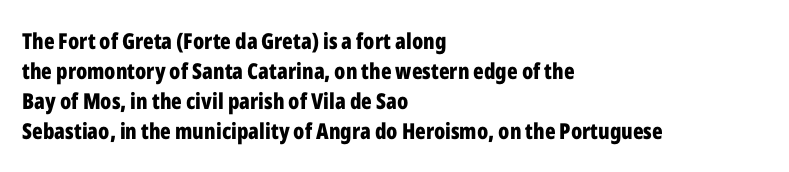
The image shows 22 px bold type, upright; set left-aligned, normal line spacing (1.36x), normal letter spacing, not underlined.
